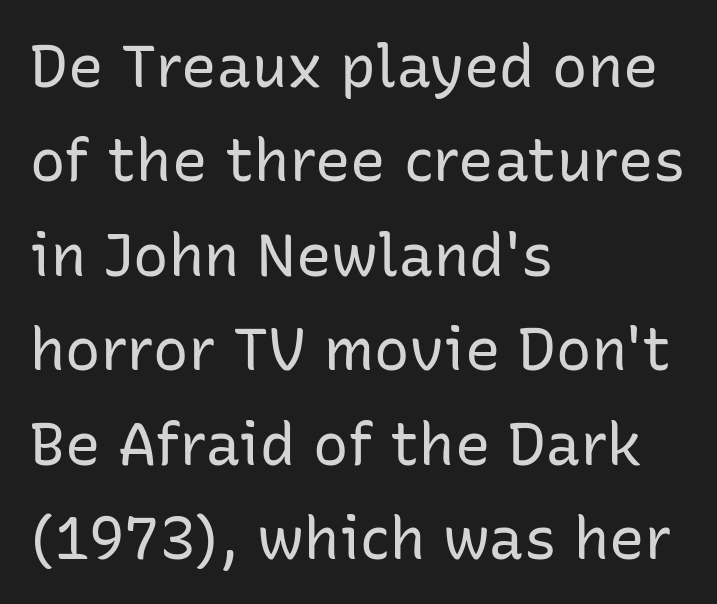
{"serif": "no", "italic": "no", "bold": "no", "weight": "regular", "width": "normal", "stroke_contrast": "low", "x_height": "medium", "monospaced": "no", "underline": "no", "align": "left", "line_spacing": "normal", "line_spacing_ratio": 1.6, "letter_spacing": "normal", "letter_spacing_em": 0.0, "glyph_px": 59}
